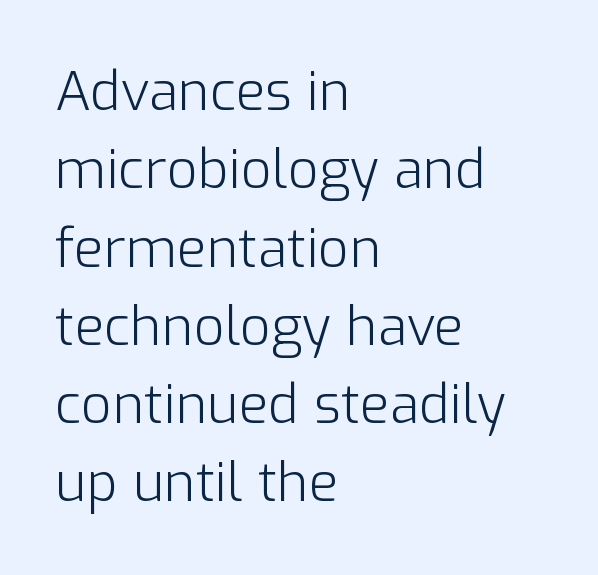
The image shows 54 px light sans-serif type, upright; set left-aligned, normal line spacing (1.45x), normal letter spacing, not underlined; low stroke contrast and a medium x-height.
